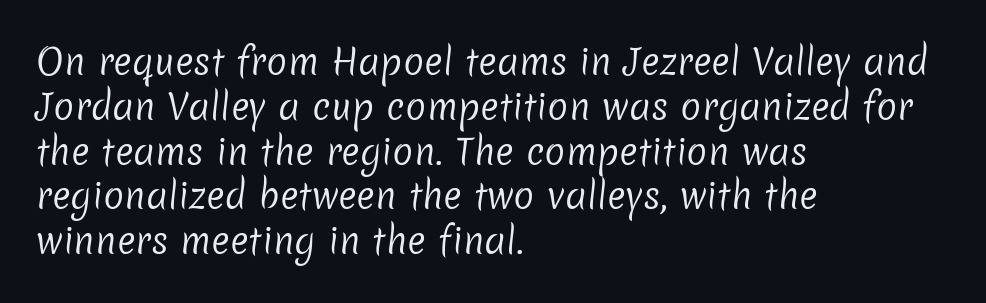
Words float on clear page, feet unadorned. You can tell from the bare stems that sans-serif type was used. Line spacing here is normal. Bold? No — there's no thickening of the strokes. Where is the straight margin? On the left.
